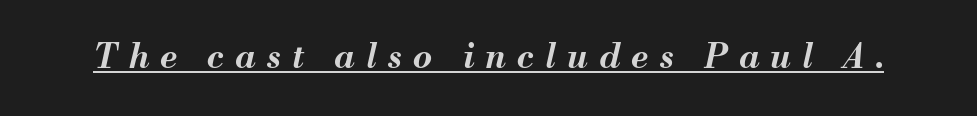
{"italic": "yes", "lean": "right", "slant_degrees": 13, "bold": "yes", "weight": "bold", "width": "normal", "stroke_contrast": "medium", "x_height": "small", "monospaced": "no", "underline": "yes", "letter_spacing": "wide", "letter_spacing_em": 0.34, "glyph_px": 34}
